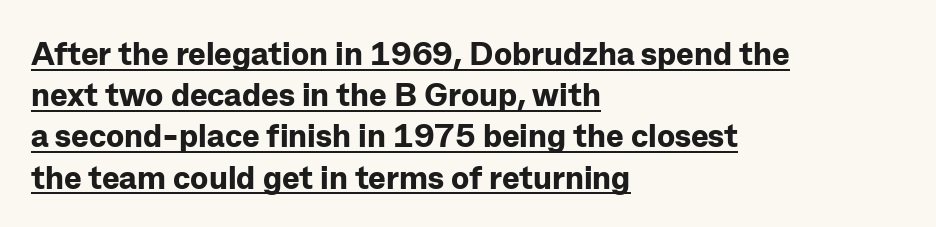
The image shows 33 px bold sans-serif type, upright; set left-aligned, normal line spacing (1.25x), normal letter spacing, underlined; low stroke contrast and a medium x-height.
